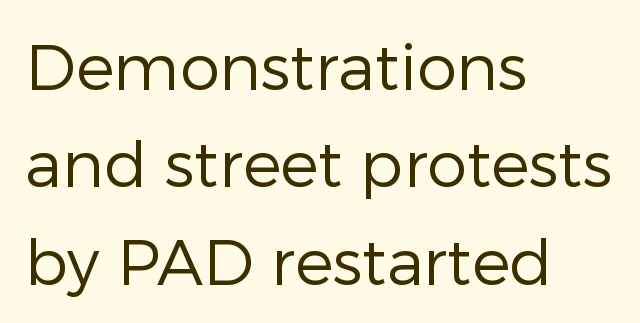
Q: Is the text bold? A: No.
Q: Is the text italic (slanted)? A: No, it is upright.
Q: Is the typeface a serif or a sans-serif typeface? A: Sans-serif.
Q: Is the text underlined? A: No.
Q: How is the paragraph aligned? A: Left-aligned.
Q: Is the spacing between letters normal or unusually wide? A: Normal.
Q: Is the spacing between lines tight, normal or loose? A: Normal.
Q: Width (condensed, normal, or wide)? A: Normal.
Q: Stroke contrast? A: Low.
Q: x-height? A: Medium.
Q: Monospaced? A: No.
